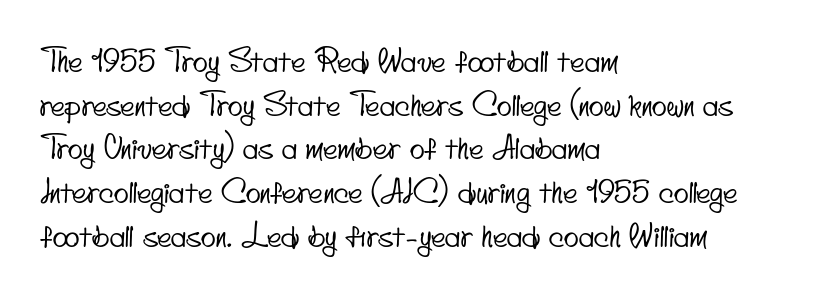
The space directly below the letters is spotless. Spacing between characters is what you'd get straight out of the box. Horizontally, the lines are justified to the leading edge only. Vertically, the passage feels balanced, rows spaced as you'd expect.
